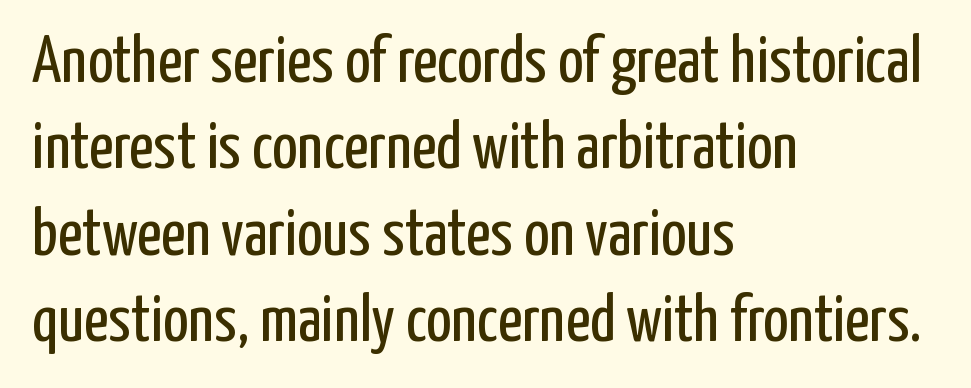
The glyphs are unaccompanied by any horizontal stroke below them. The rendering uses natural spacing where letterforms have individual widths. The rendering anchors every line to the left-hand side. Check where the strokes stop: nothing finishes them off — pure sans. The axis of the letterforms is exactly vertical.
